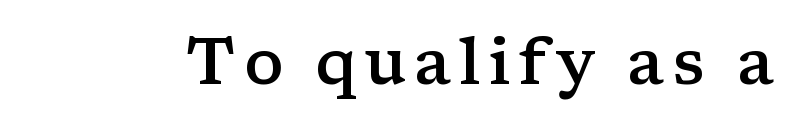
{"serif": "yes", "italic": "no", "bold": "semi", "weight": "semibold", "width": "wide", "stroke_contrast": "low", "x_height": "medium", "monospaced": "no", "underline": "no", "glyph_px": 65}
